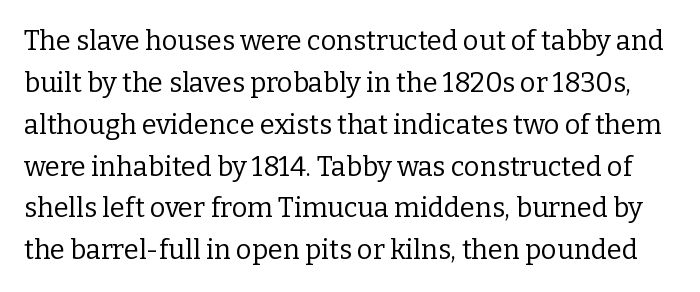
The image shows 27 px text type, upright; set normal line spacing (1.55x), normal letter spacing, not underlined.
